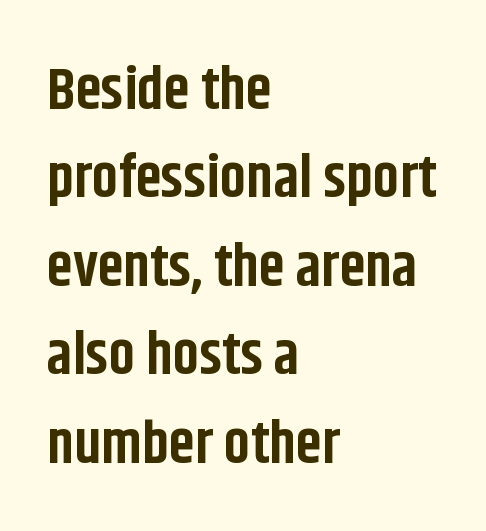
Q: Is the text bold? A: Yes.
Q: Is the text italic (slanted)? A: No, it is upright.
Q: Is the typeface a serif or a sans-serif typeface? A: Sans-serif.
Q: Is the text underlined? A: No.
Q: How is the paragraph aligned? A: Left-aligned.
Q: Is the spacing between letters normal or unusually wide? A: Normal.
Q: Is the spacing between lines tight, normal or loose? A: Normal.
Q: Width (condensed, normal, or wide)? A: Condensed.
Q: Stroke contrast? A: Low.
Q: x-height? A: Large.
Q: Monospaced? A: No.
